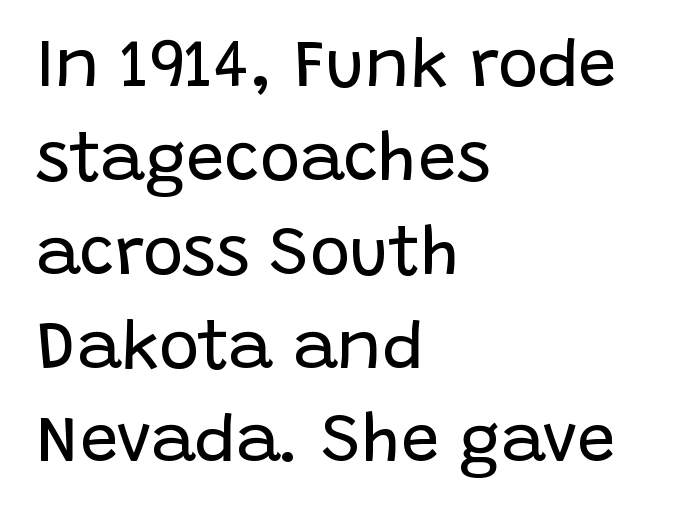
The lines sit at an ordinary, default distance from one another. Only glyphs here, with clear space below each row. Spacing verdict: proportional, widths tailored to each character. Observe the ordinary spacing: letters are neighbours, not strangers. I'd call this a sans setting — the letters go barefoot. This is not heavy type; no bold has been used.
